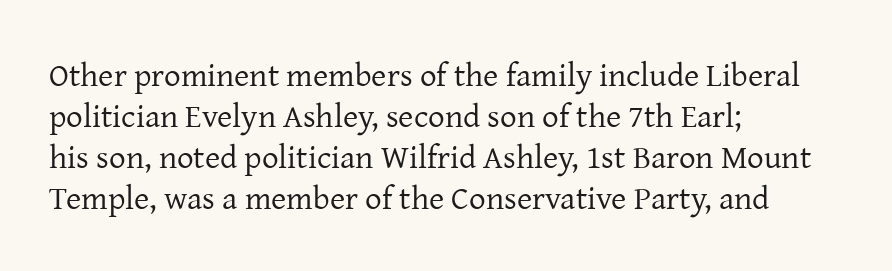
The letters stand straight up with perfectly vertical stems. Are there feet on the stems? There are — it's a serif. The paragraph has a hard left edge and a soft right edge. The space beneath each line is pristine and unruled. No extra tracking has been applied to these lines. Stem width sits at or under what a default text font uses.
